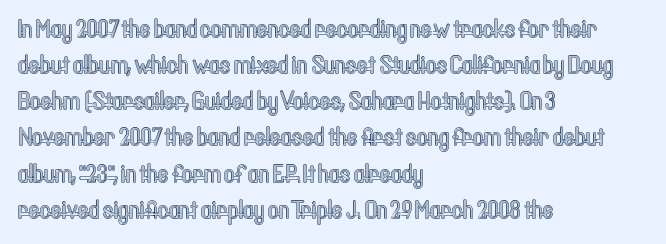
{"italic": "no", "underline": "no", "align": "left", "line_spacing": "normal", "line_spacing_ratio": 1.39, "letter_spacing": "normal", "letter_spacing_em": 0.0, "glyph_px": 26}
